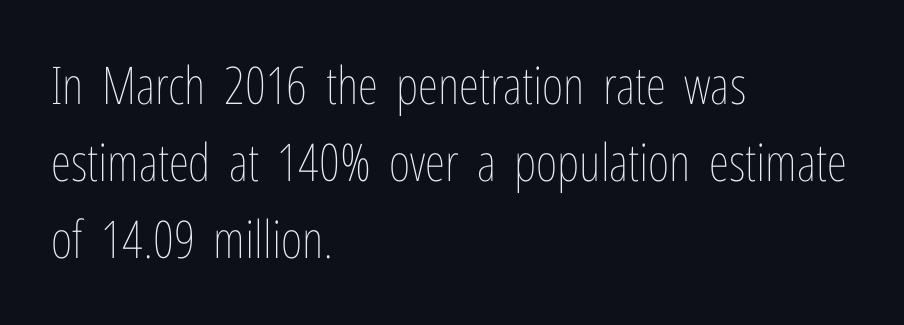
Q: Is the text bold? A: No.
Q: Is the text italic (slanted)? A: No, it is upright.
Q: Is the text underlined? A: No.
Q: How is the paragraph aligned? A: Left-aligned.
Q: Is the spacing between letters normal or unusually wide? A: Normal.
Q: Is the spacing between lines tight, normal or loose? A: Normal.
Q: Width (condensed, normal, or wide)? A: Condensed.
Q: Stroke contrast? A: Low.
Q: x-height? A: Medium.
Q: Monospaced? A: No.
